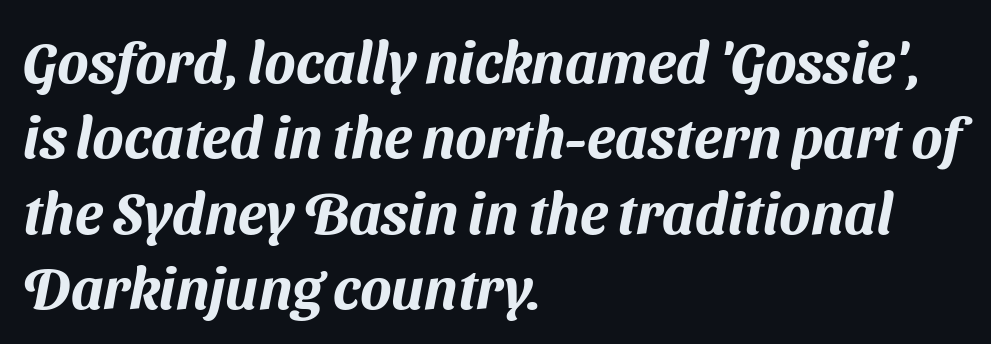
The area under the type is left untouched. Default kerning and tracking; the words read as compact shapes. Serifs: no, the terminals of the letterforms are clean. Notice how the passage keeps a crisp vertical edge on the left only. Proportional: the letters do not fall into vertical columns. Is there much room between lines? A standard amount, neither cramped nor airy.
